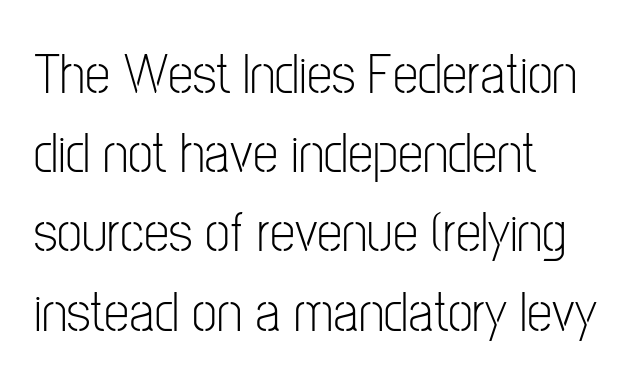
Q: Is the text bold? A: No.
Q: Is the text italic (slanted)? A: No, it is upright.
Q: Is the typeface a serif or a sans-serif typeface? A: Sans-serif.
Q: Is the text underlined? A: No.
Q: How is the paragraph aligned? A: Left-aligned.
Q: Is the spacing between letters normal or unusually wide? A: Normal.
Q: Is the spacing between lines tight, normal or loose? A: Normal.
Q: Width (condensed, normal, or wide)? A: Condensed.
Q: Stroke contrast? A: Low.
Q: x-height? A: Medium.
Q: Monospaced? A: No.
